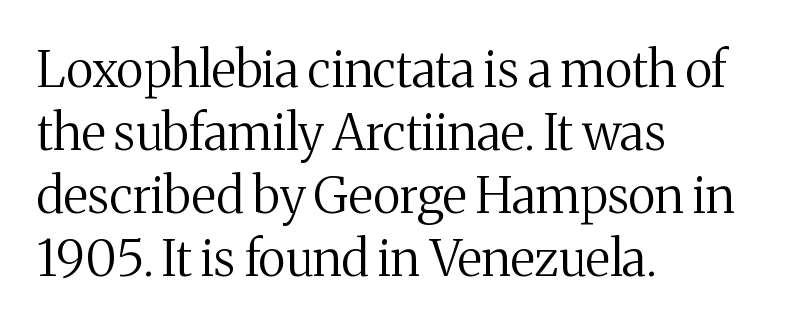
Spacing verdict: proportional, widths tailored to each character. Descenders hang freely into open space. Line beginnings align vertically; line endings do not. The type sits square on the baseline with zero lean.
